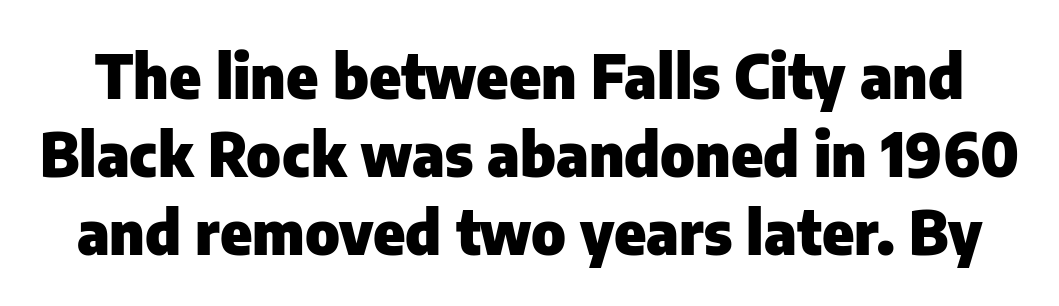
The image shows 60 px heavy sans-serif type, upright; set normal line spacing (1.3x), normal letter spacing, not underlined; low stroke contrast and a medium x-height.
